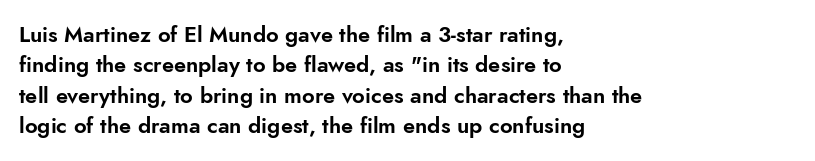
{"italic": "no", "underline": "no", "align": "left", "line_spacing": "normal", "line_spacing_ratio": 1.38, "letter_spacing": "normal", "letter_spacing_em": 0.0, "glyph_px": 22}
